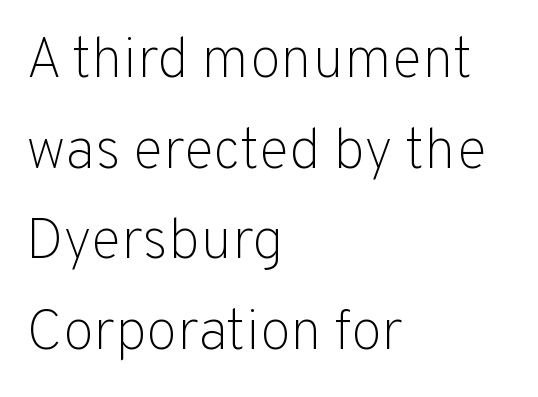
Q: Is the text bold? A: No.
Q: Is the text italic (slanted)? A: No, it is upright.
Q: Is the typeface a serif or a sans-serif typeface? A: Sans-serif.
Q: Is the text underlined? A: No.
Q: How is the paragraph aligned? A: Left-aligned.
Q: Is the spacing between letters normal or unusually wide? A: Normal.
Q: Is the spacing between lines tight, normal or loose? A: Normal.
Q: Width (condensed, normal, or wide)? A: Normal.
Q: Stroke contrast? A: Low.
Q: x-height? A: Medium.
Q: Monospaced? A: No.
